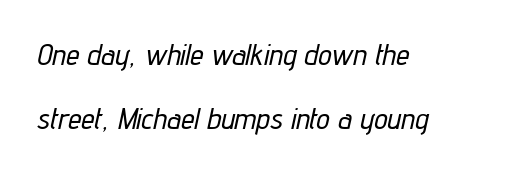
This is oblique type, the kind used for emphasis or titles. This block would shrink considerably if given ordinary leading; it's expanded now. Caption: standard tracking, unaltered. Does the copy run flush right? No — it runs flush left. Quick note: underline off.
